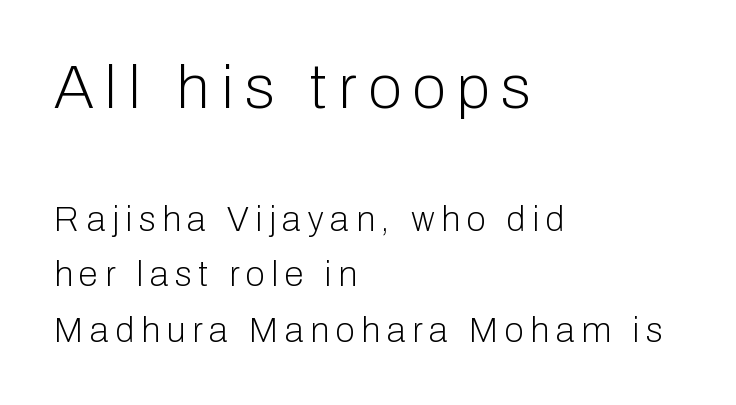
The image shows 61 px light sans-serif type, upright; set left-aligned, normal line spacing (1.59x), not underlined; the first (top) block is 1.74x larger; low stroke contrast and a medium x-height.
